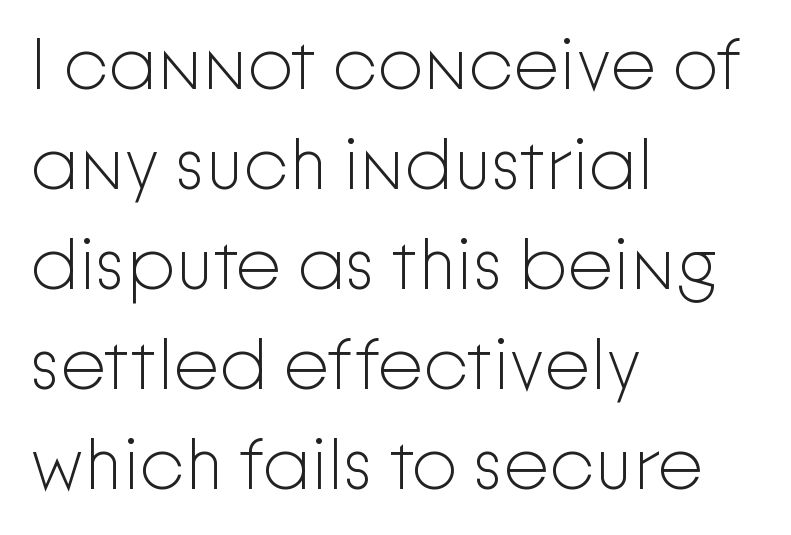
{"serif": "no", "italic": "no", "bold": "no", "weight": "light", "width": "normal", "stroke_contrast": "low", "x_height": "medium", "monospaced": "no", "underline": "no", "align": "left", "line_spacing": "normal", "line_spacing_ratio": 1.37, "letter_spacing": "normal", "letter_spacing_em": 0.0, "glyph_px": 73}
